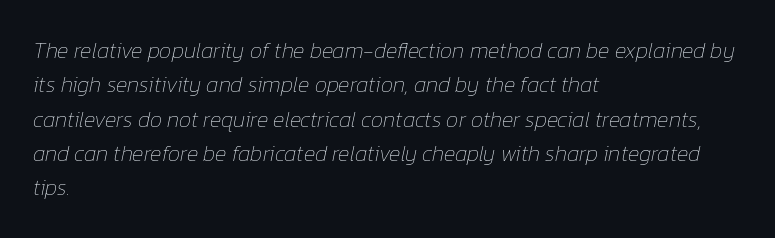
Q: Is the text bold? A: No.
Q: Is the text italic (slanted)? A: Yes, it leans right by about 12 degrees.
Q: Is the text underlined? A: No.
Q: How is the paragraph aligned? A: Left-aligned.
Q: Is the spacing between letters normal or unusually wide? A: Normal.
Q: Is the spacing between lines tight, normal or loose? A: Normal.
